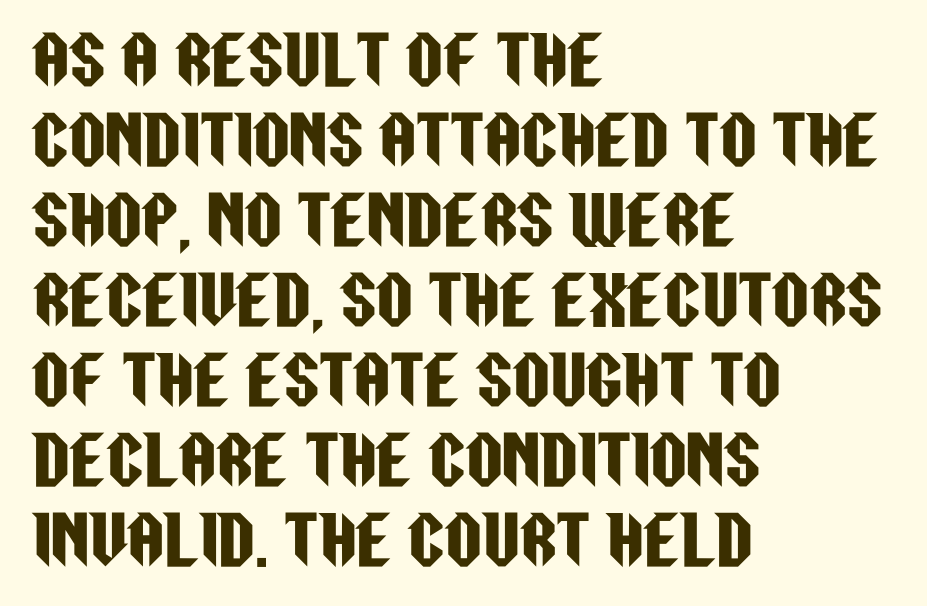
Q: Is the text italic (slanted)? A: No, it is upright.
Q: Is the typeface a serif or a sans-serif typeface? A: Sans-serif.
Q: Is the text underlined? A: No.
Q: How is the paragraph aligned? A: Left-aligned.
Q: Is the spacing between letters normal or unusually wide? A: Normal.
Q: Is the spacing between lines tight, normal or loose? A: Normal.
Q: Width (condensed, normal, or wide)? A: Condensed.
Q: Stroke contrast? A: Low.
Q: x-height? A: Large.
Q: Monospaced? A: No.
